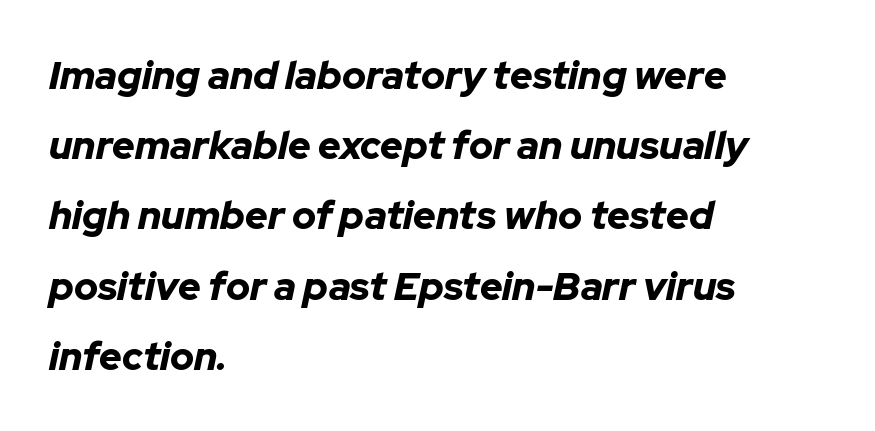
The image shows 39 px bold type, italic (leaning right); set left-aligned, line spacing 1.8x, normal letter spacing, not underlined; low stroke contrast and a medium x-height.
